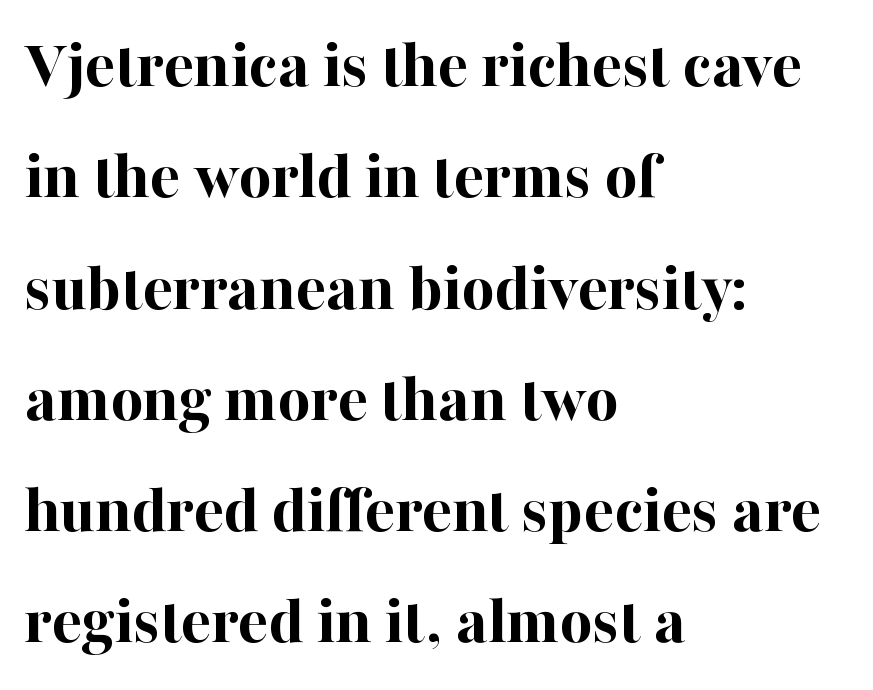
Q: Is the text bold? A: Yes.
Q: Is the text italic (slanted)? A: No, it is upright.
Q: Is the typeface a serif or a sans-serif typeface? A: Serif.
Q: Is the text underlined? A: No.
Q: How is the paragraph aligned? A: Left-aligned.
Q: Is the spacing between letters normal or unusually wide? A: Normal.
Q: Is the spacing between lines tight, normal or loose? A: Normal.
Q: Width (condensed, normal, or wide)? A: Normal.
Q: Stroke contrast? A: High.
Q: x-height? A: Medium.
Q: Monospaced? A: No.
